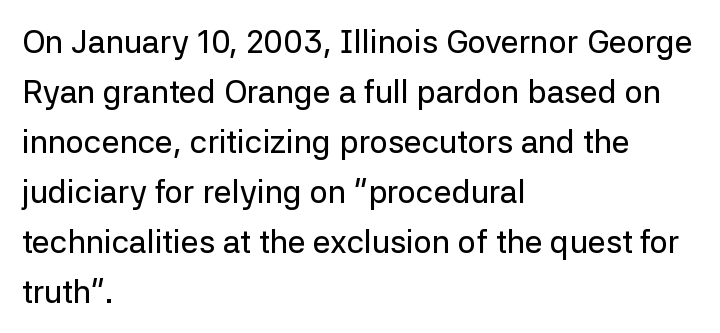
Q: Is the text italic (slanted)? A: No, it is upright.
Q: Is the typeface a serif or a sans-serif typeface? A: Sans-serif.
Q: Is the text underlined? A: No.
Q: How is the paragraph aligned? A: Left-aligned.
Q: Is the spacing between letters normal or unusually wide? A: Normal.
Q: Is the spacing between lines tight, normal or loose? A: Normal.
Q: Width (condensed, normal, or wide)? A: Normal.
Q: Stroke contrast? A: Low.
Q: x-height? A: Medium.
Q: Monospaced? A: No.
